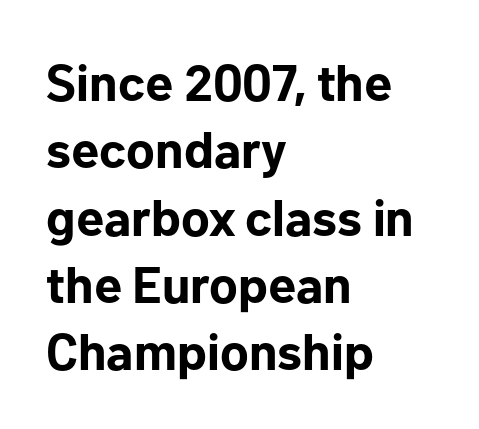
The zone under the glyphs is completely vacant. Vertical spacing — default. Think of a printed novel: that variable character pitch is what you see here. The passage is arranged the way most books set body copy — flush left. Classification — sans serif.
